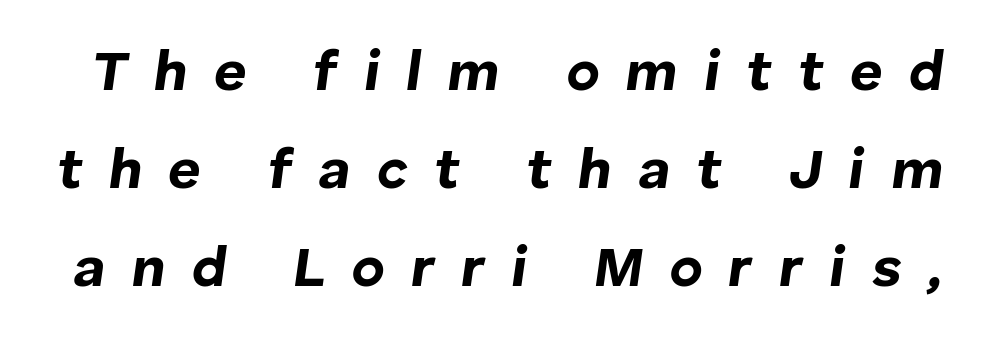
The passage shown has open, widely tracked lettering throughout. Designer's note — italics engaged. Proportional: the letters do not fall into vertical columns. Thick stems and heavy bowls — unmistakably bold. Just letters on the line, the space beneath them empty.
